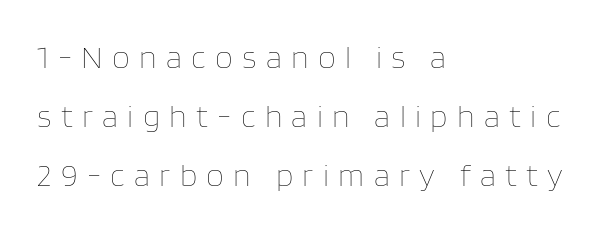
{"italic": "no", "bold": "no", "weight": "thin", "width": "normal", "stroke_contrast": "low", "x_height": "large", "monospaced": "no", "underline": "no", "align": "left", "line_spacing_ratio": 1.84, "letter_spacing": "wide", "letter_spacing_em": 0.29, "glyph_px": 32}
